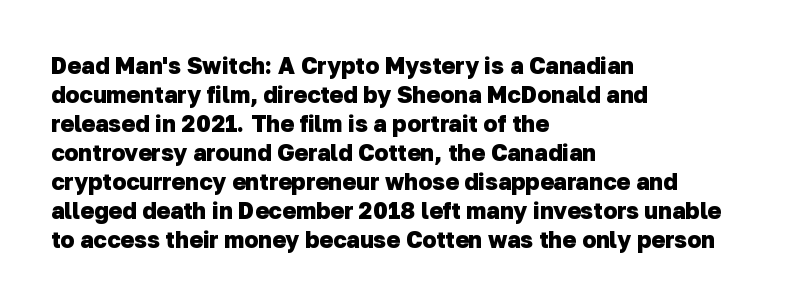
Q: Is the text bold? A: Yes.
Q: Is the text underlined? A: No.
Q: How is the paragraph aligned? A: Left-aligned.
Q: Is the spacing between letters normal or unusually wide? A: Normal.
Q: Is the spacing between lines tight, normal or loose? A: Normal.
